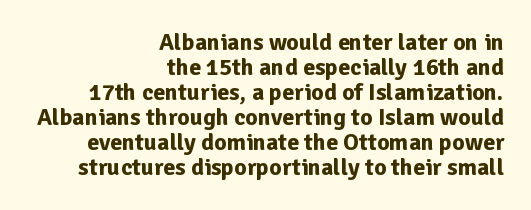
Q: Is the text bold? A: Yes.
Q: Is the text italic (slanted)? A: No, it is upright.
Q: Is the text underlined? A: No.
Q: How is the paragraph aligned? A: Right-aligned.
Q: Is the spacing between letters normal or unusually wide? A: Normal.
Q: Is the spacing between lines tight, normal or loose? A: Tight.
